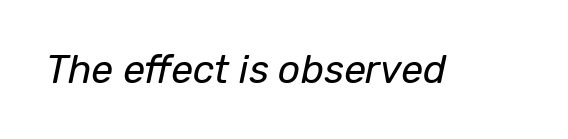
The image shows 39 px regular-weight type, italic (leaning right); set normal letter spacing, not underlined; low stroke contrast and a medium x-height.
